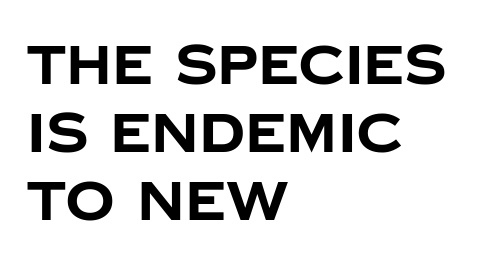
{"serif": "no", "italic": "no", "bold": "yes", "weight": "bold", "width": "normal", "stroke_contrast": "low", "x_height": "large", "monospaced": "no", "underline": "no", "align": "left", "line_spacing_ratio": 1.24, "letter_spacing": "normal", "letter_spacing_em": 0.0, "glyph_px": 55}
